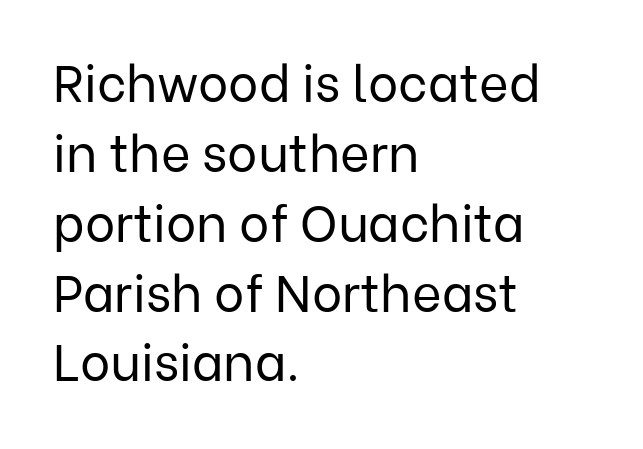
Compared with typical body copy, the letter spacing here is the same. Designer's note — italics off, roman on. Normally led — the rows are evenly, conventionally spaced. Horizontal alignment here is leftward, the default for most running prose. Is this a heavy cut? Hardly; it is regular or lighter.
